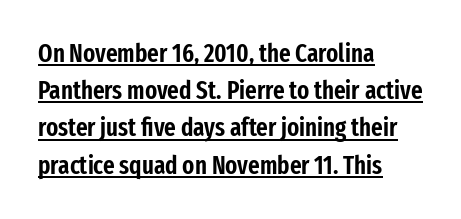
The image shows 25 px text type, upright; set left-aligned, normal line spacing (1.49x), normal letter spacing, underlined.
